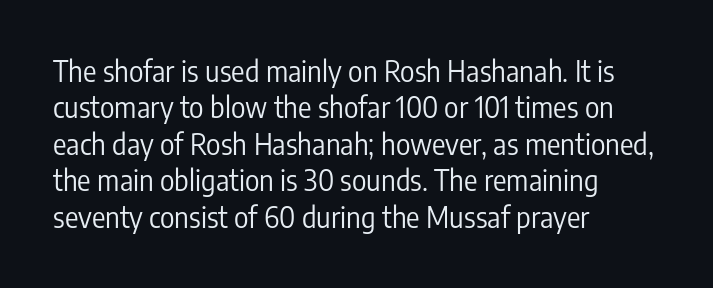
Q: Is the text bold? A: No.
Q: Is the text italic (slanted)? A: No, it is upright.
Q: Is the typeface a serif or a sans-serif typeface? A: Sans-serif.
Q: Is the text underlined? A: No.
Q: How is the paragraph aligned? A: Left-aligned.
Q: Is the spacing between letters normal or unusually wide? A: Normal.
Q: Is the spacing between lines tight, normal or loose? A: Normal.
Q: Width (condensed, normal, or wide)? A: Condensed.
Q: Stroke contrast? A: Low.
Q: x-height? A: Medium.
Q: Monospaced? A: No.
